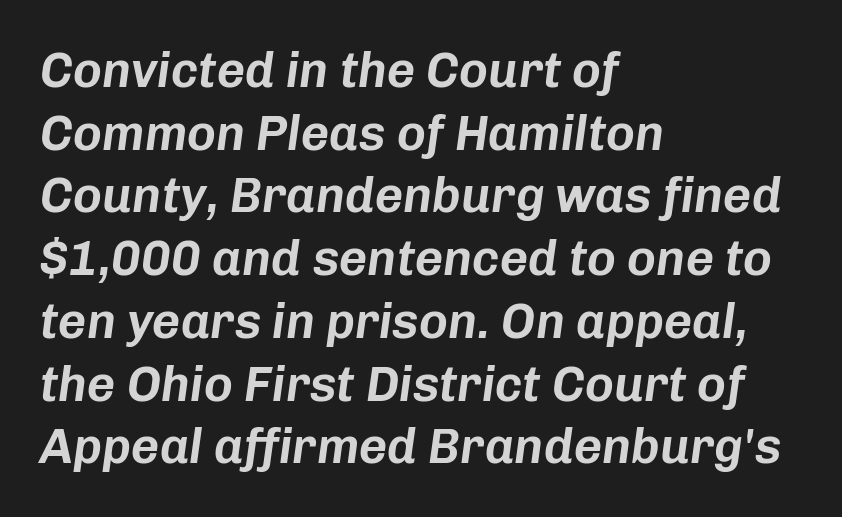
{"italic": "yes", "lean": "right", "slant_degrees": 8, "width": "normal", "stroke_contrast": "low", "x_height": "medium", "monospaced": "no", "underline": "no", "align": "left", "line_spacing": "normal", "line_spacing_ratio": 1.28, "letter_spacing": "normal", "letter_spacing_em": 0.0, "glyph_px": 49}
